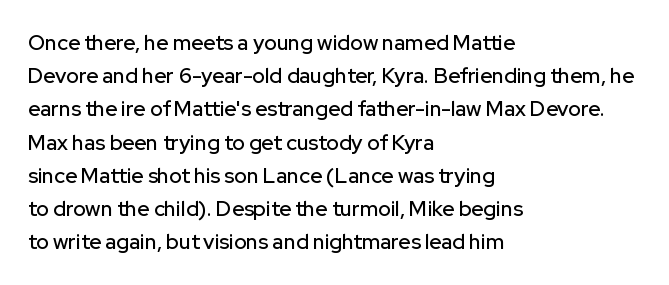
Q: Is the text italic (slanted)? A: No, it is upright.
Q: Is the text underlined? A: No.
Q: How is the paragraph aligned? A: Left-aligned.
Q: Is the spacing between letters normal or unusually wide? A: Normal.
Q: Is the spacing between lines tight, normal or loose? A: Normal.
